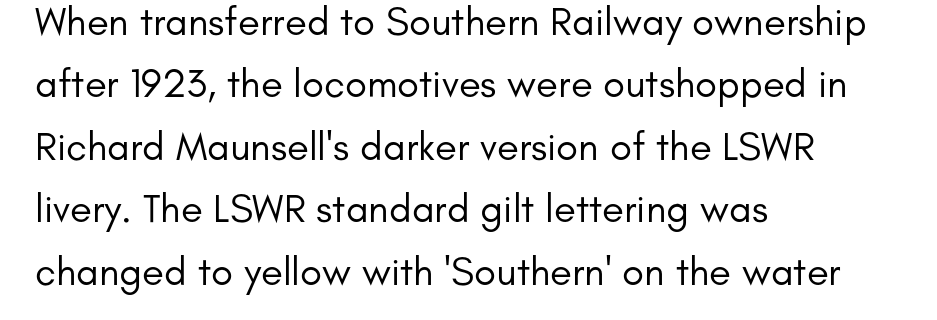
Each stroke keeps to a modest, everyday thickness or less. This rendering uses left alignment, leaving the right contour irregular. Each row of text sits above clean, open space. The passage shown is typed in a proportional face where columns would drift. In terms of letterform style, serifs are entirely absent. Baseline-to-baseline distance is the conventional proportion of letter height.
